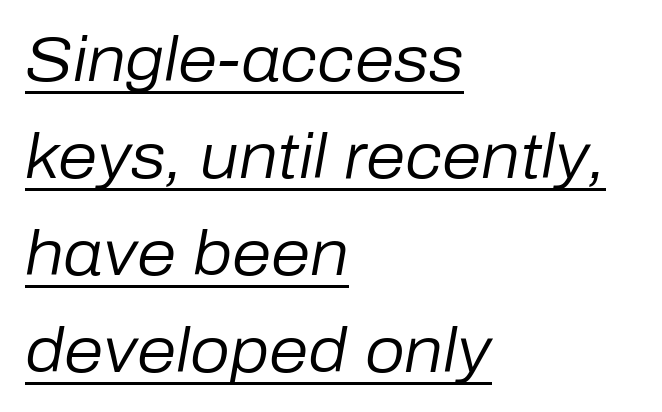
Stem width sits at or under what a default text font uses. A typesetter would call this leading conventional body-copy spacing. You can see a thin bar hugging the bottom of the glyphs. Visually the block forms a straight wall on the left and a jagged coastline on the right.
